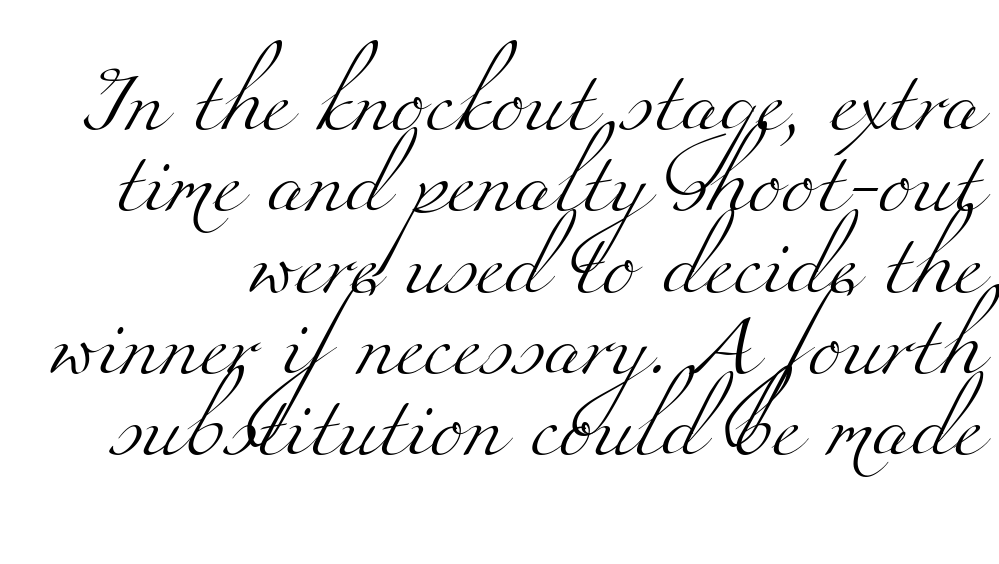
{"bold": "no", "weight": "light", "width": "wide", "stroke_contrast": "medium", "x_height": "small", "monospaced": "no", "underline": "no", "line_spacing": "normal", "line_spacing_ratio": 1.29, "letter_spacing": "normal", "letter_spacing_em": 0.0, "glyph_px": 63}
